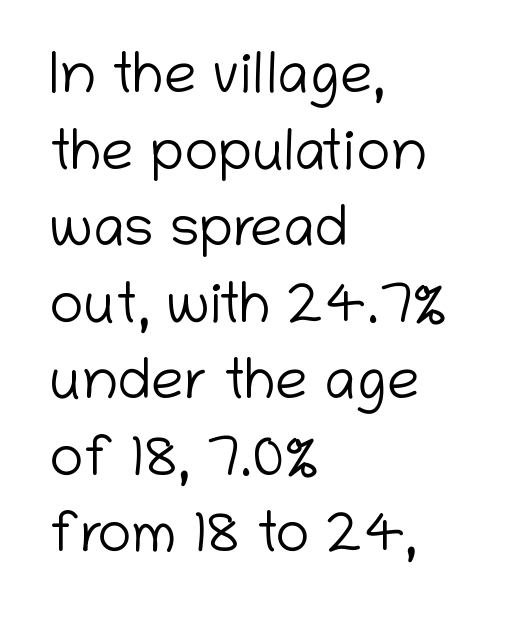
Serif or sans? Sans — the stroke terminals are bare. Ascenders rise straight up at ninety degrees. Standard letterfit; no display-style spreading of the glyphs. This sample has the flowing, uneven cadence of proportional lettering. The strip under each line holds only bare page. Layout note: lines flush left.
